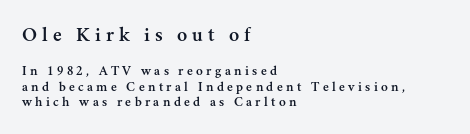
Compare the two chunks: the upper has the greater cap height. This rendering uses left alignment, leaving the right contour irregular. This sample uses an upright cut, with every glyph sitting square on the baseline. The tracking jumps out immediately: characters are airy and widely separated. You could barely slide anything between these rows.
